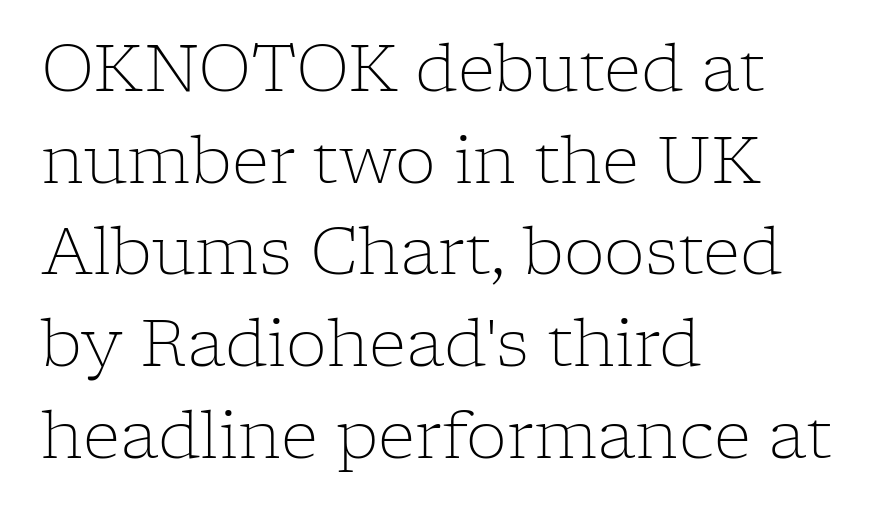
Q: Is the text bold? A: No.
Q: Is the text italic (slanted)? A: No, it is upright.
Q: Is the typeface a serif or a sans-serif typeface? A: Serif.
Q: Is the text underlined? A: No.
Q: How is the paragraph aligned? A: Left-aligned.
Q: Is the spacing between letters normal or unusually wide? A: Normal.
Q: Is the spacing between lines tight, normal or loose? A: Normal.
Q: Width (condensed, normal, or wide)? A: Normal.
Q: Stroke contrast? A: Low.
Q: x-height? A: Medium.
Q: Monospaced? A: No.
